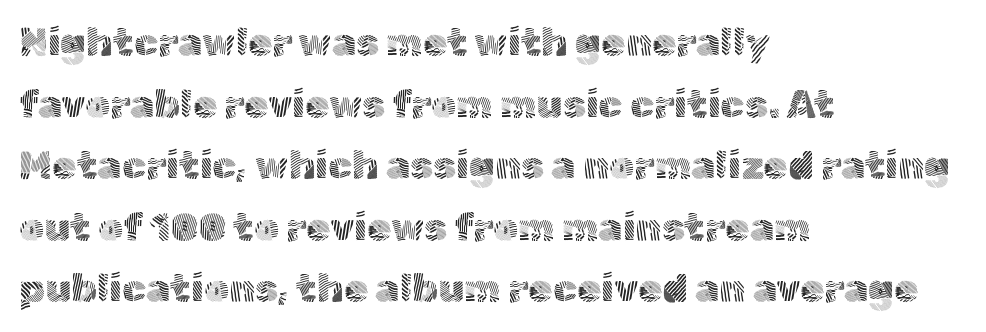
Is the block centered? No — it sits flush against the left margin. Each stroke keeps to a modest, everyday thickness or less. Style check: upright. A normal amount of white space separates one row of letters from the next.
